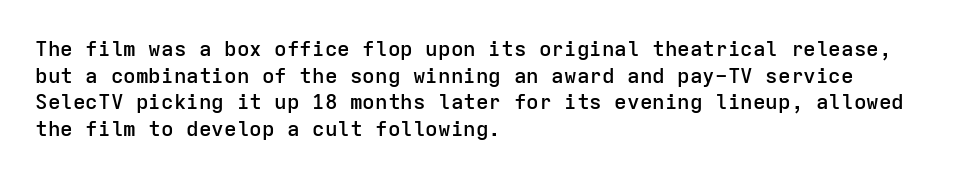
Casual observation: everything's shoved over to the left. Horizontal bands of white between lines are of average thickness. Tracking value appears to be zero — textbook default spacing. The letters stand straight up with perfectly vertical stems. Compared with an ordinary text face, these strokes are moderately heavier — a semibold. Anything drawn beneath the words? Only blank space.
